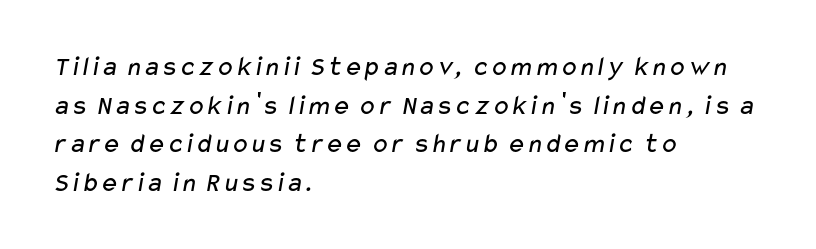
{"serif": "no", "bold": "no", "weight": "regular", "width": "wide", "stroke_contrast": "low", "x_height": "medium", "monospaced": "no", "underline": "no", "align": "left", "line_spacing": "normal", "line_spacing_ratio": 1.38, "letter_spacing": "normal", "letter_spacing_em": 0.0, "glyph_px": 28}
